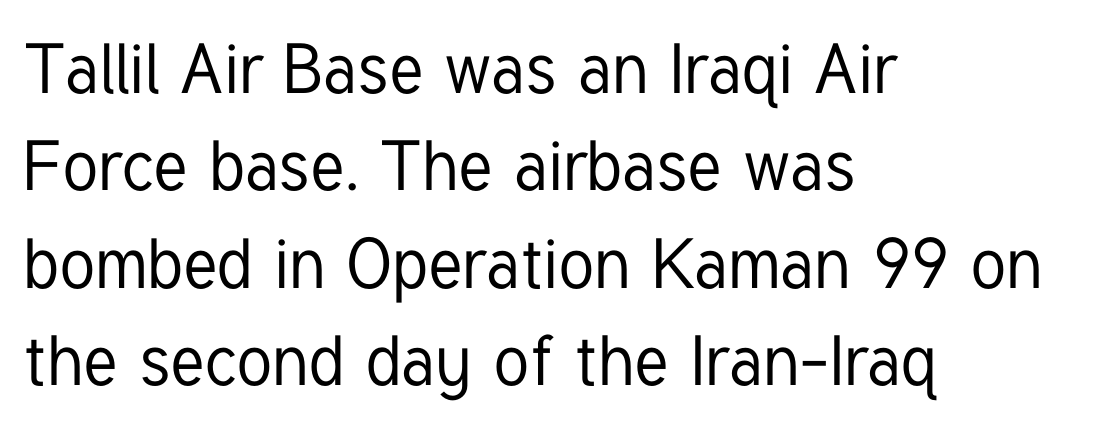
{"serif": "no", "italic": "no", "width": "condensed", "stroke_contrast": "low", "x_height": "medium", "monospaced": "no", "underline": "no", "align": "left", "line_spacing": "normal", "line_spacing_ratio": 1.39, "letter_spacing": "normal", "letter_spacing_em": 0.0, "glyph_px": 70}
